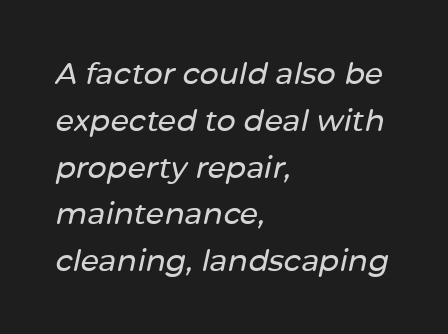
The image shows 30 px text type, italic (leaning right); set left-aligned, normal line spacing (1.56x), normal letter spacing, not underlined; low stroke contrast and a medium x-height.
